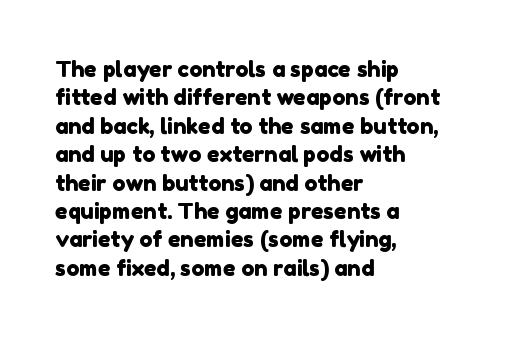
The image shows 22 px text type; set left-aligned, normal line spacing (1.29x), normal letter spacing, not underlined.
